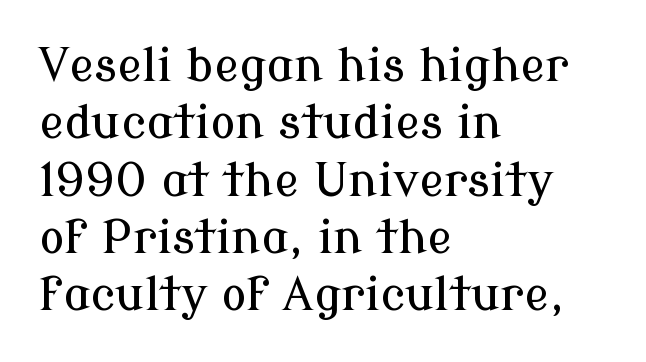
The image shows 47 px serif type, upright; set left-aligned, line spacing 1.22x, normal letter spacing, not underlined; low stroke contrast and a medium x-height.
